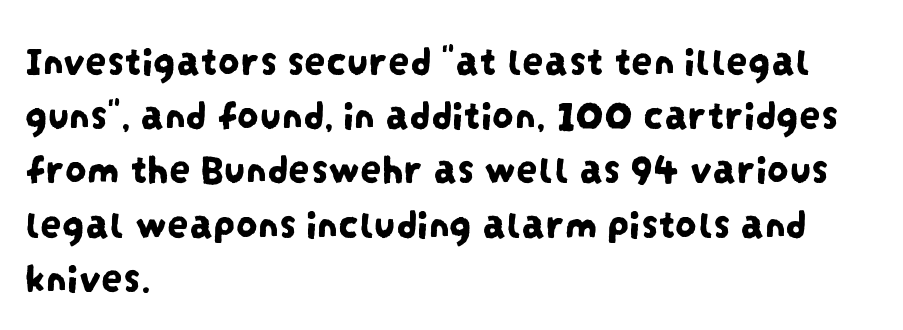
Q: Is the typeface a serif or a sans-serif typeface? A: Sans-serif.
Q: Is the text underlined? A: No.
Q: How is the paragraph aligned? A: Left-aligned.
Q: Is the spacing between letters normal or unusually wide? A: Normal.
Q: Is the spacing between lines tight, normal or loose? A: Normal.
Q: Width (condensed, normal, or wide)? A: Condensed.
Q: Stroke contrast? A: Low.
Q: x-height? A: Large.
Q: Monospaced? A: No.
